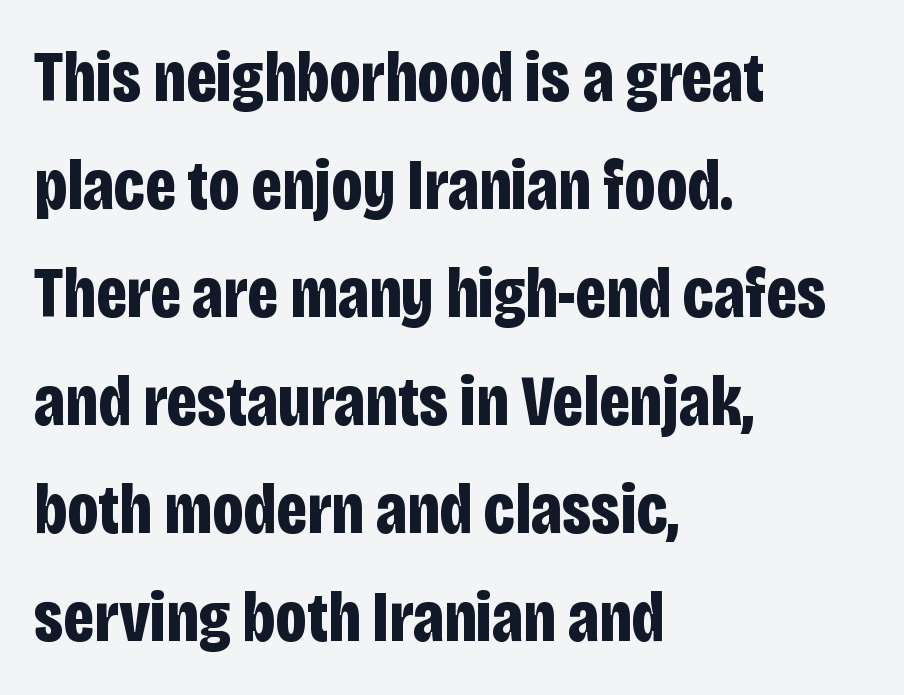
Q: Is the text bold? A: Yes.
Q: Is the text italic (slanted)? A: No, it is upright.
Q: Is the typeface a serif or a sans-serif typeface? A: Sans-serif.
Q: Is the text underlined? A: No.
Q: How is the paragraph aligned? A: Left-aligned.
Q: Is the spacing between letters normal or unusually wide? A: Normal.
Q: Is the spacing between lines tight, normal or loose? A: Normal.
Q: Width (condensed, normal, or wide)? A: Condensed.
Q: Stroke contrast? A: Low.
Q: x-height? A: Large.
Q: Monospaced? A: No.
